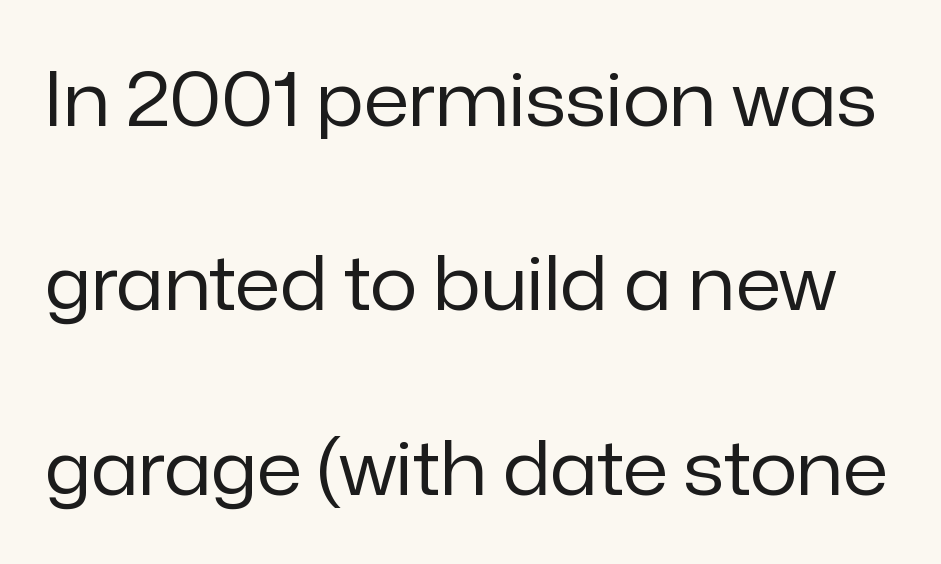
The image shows 74 px regular-weight sans-serif type, upright; set loose line spacing (2.49x), normal letter spacing, not underlined; low stroke contrast and a medium x-height.
